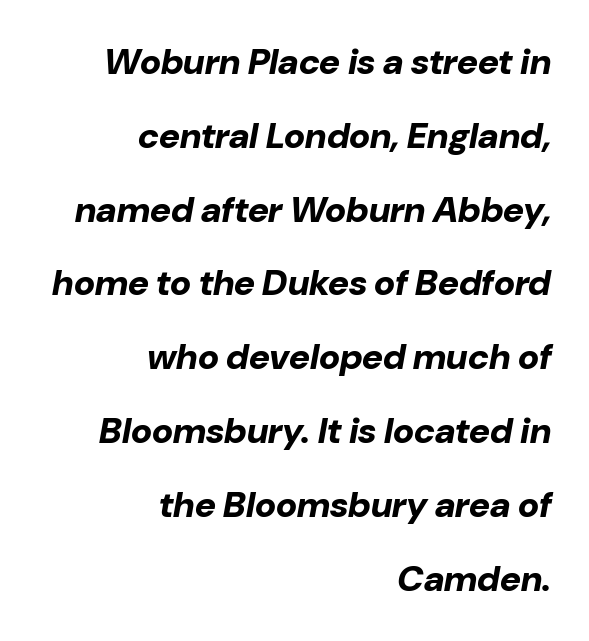
Q: Is the text bold? A: Yes.
Q: Is the text italic (slanted)? A: Yes, it leans right by about 10 degrees.
Q: Is the text underlined? A: No.
Q: How is the paragraph aligned? A: Right-aligned.
Q: Is the spacing between letters normal or unusually wide? A: Normal.
Q: Is the spacing between lines tight, normal or loose? A: Loose.
Q: Width (condensed, normal, or wide)? A: Normal.
Q: Stroke contrast? A: Low.
Q: x-height? A: Medium.
Q: Monospaced? A: No.
